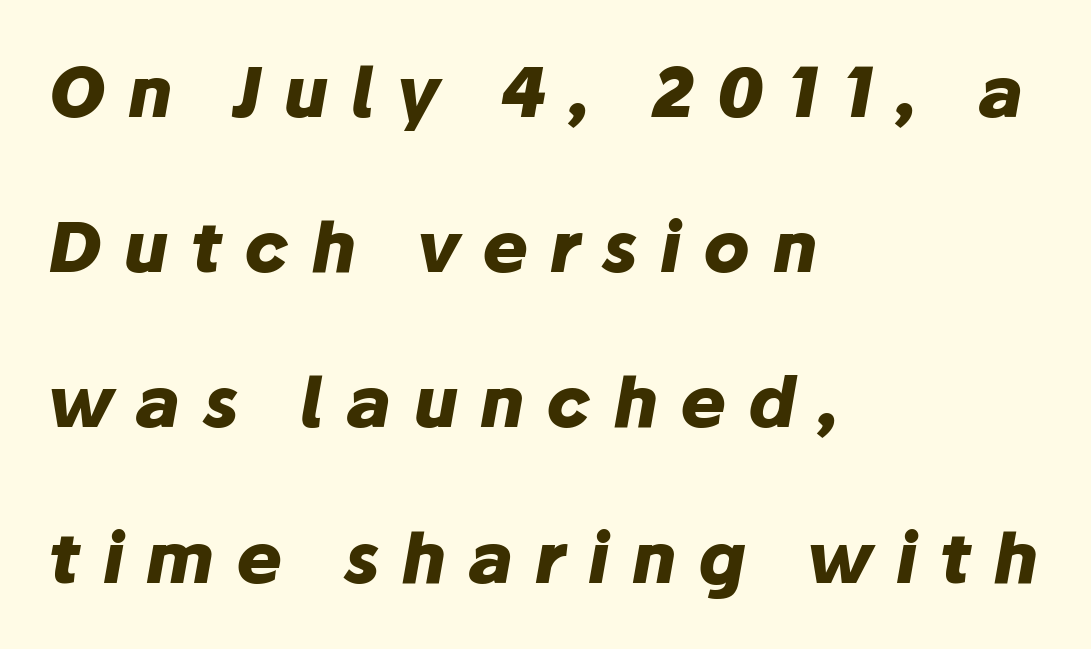
The image shows 69 px heavy type, italic (leaning right); set left-aligned, loose line spacing (2.25x), unusually wide letter spacing (+0.32 em), not underlined; low stroke contrast and a medium x-height.
